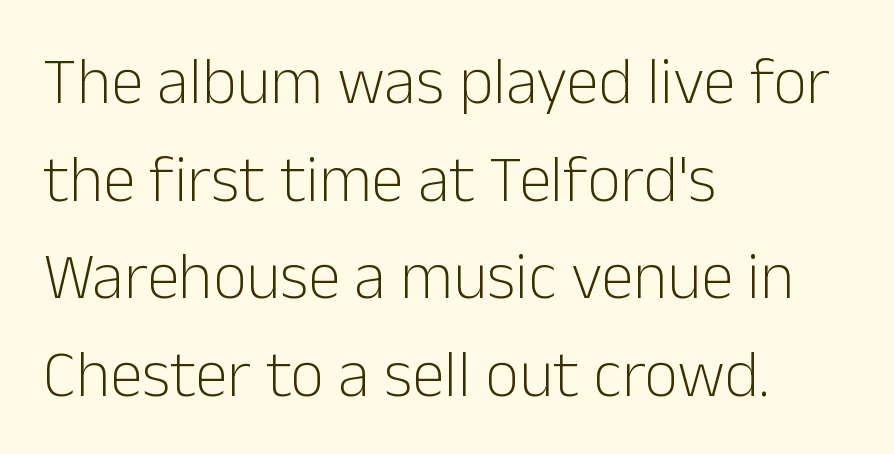
If you drew a line through each stem, it would be perfectly vertical. The face looks like a standard text weight, possibly lighter. Rows of type keep a routine distance in the vertical direction. A classic flush-left, rag-right setting is used for this passage. Nobody drew a line under any word here.
